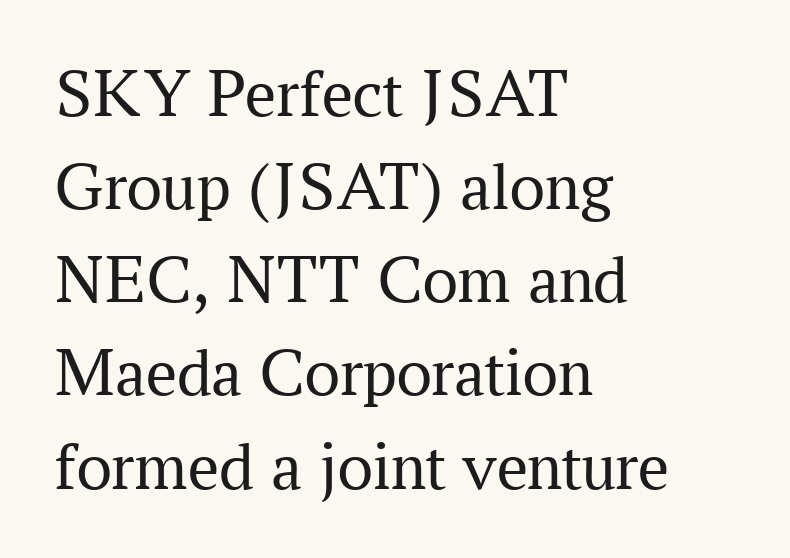
{"serif": "yes", "italic": "no", "bold": "no", "weight": "regular", "width": "normal", "stroke_contrast": "medium", "x_height": "medium", "monospaced": "no", "underline": "no", "align": "left", "line_spacing": "normal", "line_spacing_ratio": 1.35, "letter_spacing": "normal", "letter_spacing_em": 0.0, "glyph_px": 69}
